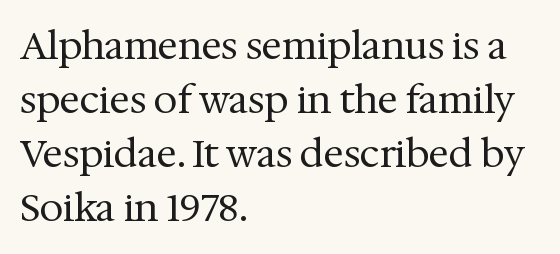
The image shows 38 px regular-weight serif type, upright; set left-aligned, normal line spacing (1.42x), normal letter spacing, not underlined; medium stroke contrast and a medium x-height.
